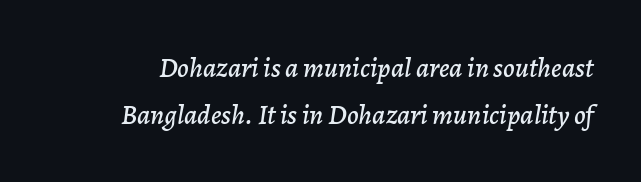
{"italic": "yes", "lean": "right", "slant_degrees": 7, "width": "normal", "stroke_contrast": "low", "x_height": "medium", "monospaced": "no", "underline": "no", "line_spacing": "normal", "line_spacing_ratio": 1.67, "letter_spacing": "normal", "letter_spacing_em": 0.0, "glyph_px": 28}
